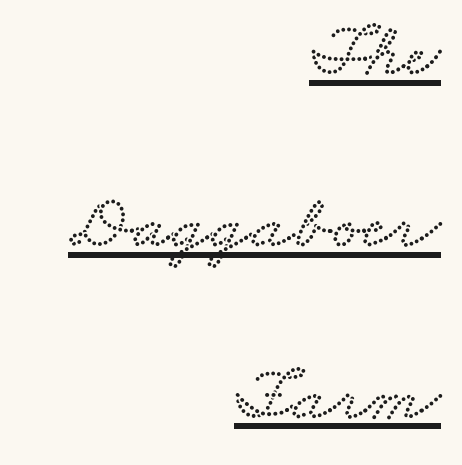
Q: Is the text underlined? A: Yes.
Q: How is the paragraph aligned? A: Right-aligned.
Q: Is the spacing between letters normal or unusually wide? A: Normal.
Q: Is the spacing between lines tight, normal or loose? A: Loose.
Q: Width (condensed, normal, or wide)? A: Wide.
Q: Stroke contrast? A: Low.
Q: x-height? A: Small.
Q: Monospaced? A: No.
